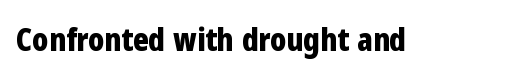
Q: Is the text bold? A: Yes.
Q: Is the text italic (slanted)? A: No, it is upright.
Q: Is the typeface a serif or a sans-serif typeface? A: Sans-serif.
Q: Is the text underlined? A: No.
Q: Is the spacing between letters normal or unusually wide? A: Normal.
Q: Width (condensed, normal, or wide)? A: Condensed.
Q: Stroke contrast? A: Low.
Q: x-height? A: Medium.
Q: Monospaced? A: No.
